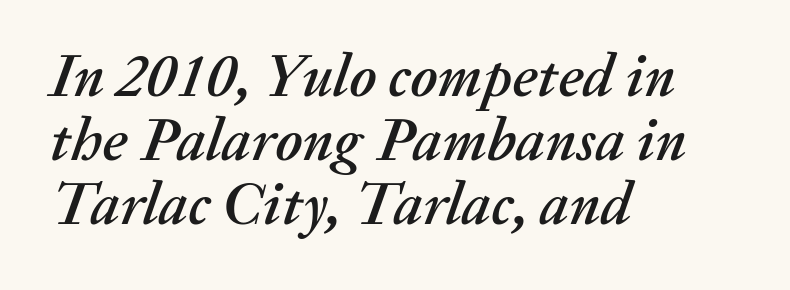
The image shows 60 px text type, italic (leaning right); set left-aligned, tight line spacing (1.07x), normal letter spacing, not underlined; medium stroke contrast and a medium x-height.
